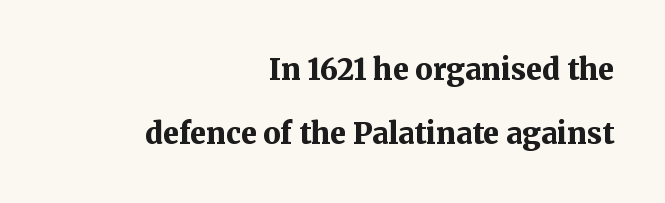
Does the weight exceed regular? Yes, all the way to bold. Check under the words: just untouched page. Here the designer chose a conventional face with non-uniform glyph widths. Honestly, the letter spacing is just normal — you wouldn't notice it. Whoever set this chose breathing room over compactness in the vertical rhythm. This rendering employs a face with finishing strokes, i.e., a serif.
